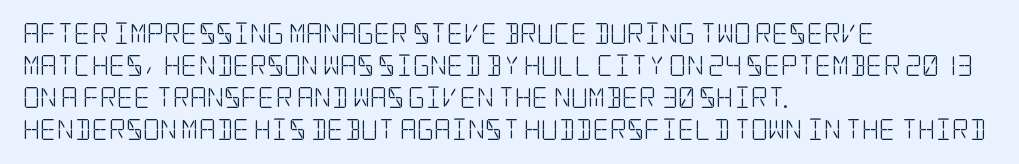
{"italic": "no", "bold": "no", "underline": "no", "align": "left", "line_spacing": "normal", "line_spacing_ratio": 1.53, "letter_spacing": "normal", "letter_spacing_em": 0.0, "glyph_px": 21}
